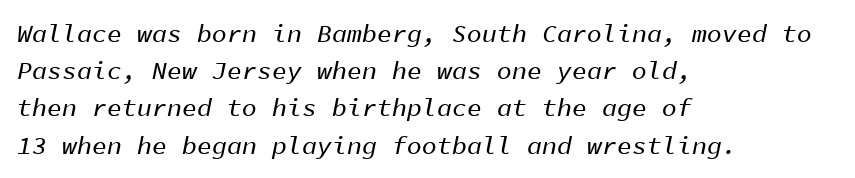
Q: Is the text italic (slanted)? A: Yes, it leans right by about 11 degrees.
Q: Is the text underlined? A: No.
Q: How is the paragraph aligned? A: Left-aligned.
Q: Is the spacing between letters normal or unusually wide? A: Normal.
Q: Is the spacing between lines tight, normal or loose? A: Normal.
